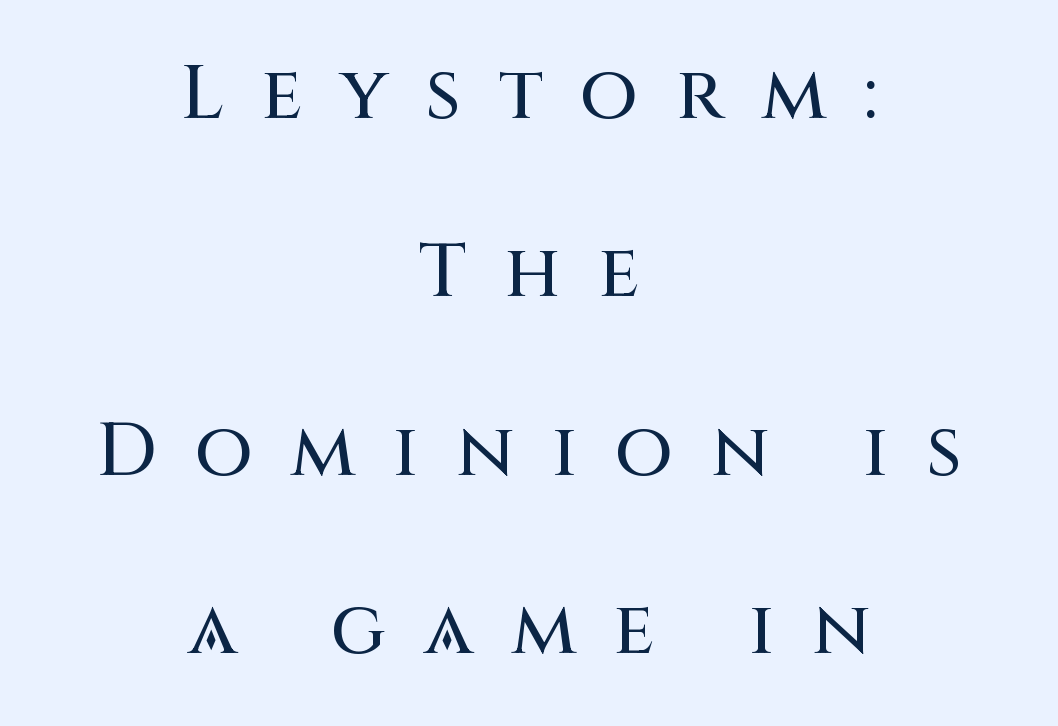
{"serif": "no", "italic": "no", "width": "normal", "stroke_contrast": "medium", "x_height": "large", "monospaced": "no", "underline": "no", "align": "center", "line_spacing": "loose", "line_spacing_ratio": 2.38, "letter_spacing": "wide", "letter_spacing_em": 0.5, "glyph_px": 75}
